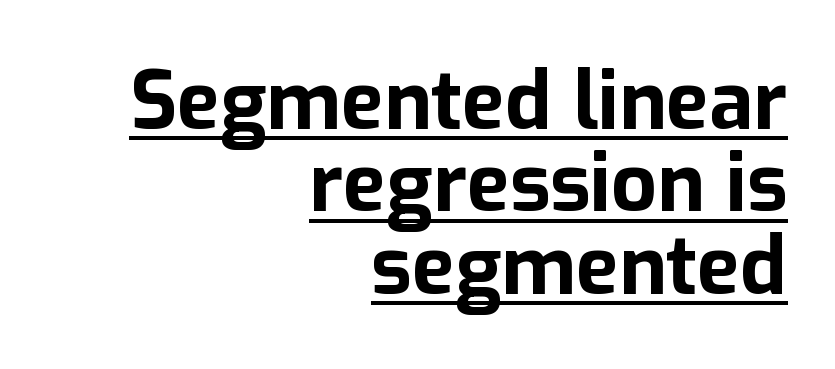
How are the letters spaced? Ordinarily, with no added tracking. Caption: lettering with a line underneath. The designer dialed line spacing down below the default. Looks like regular typesetting: each glyph gets only the width it needs. If you drew a line through each stem, it would be perfectly vertical. Each line ends at the same right margin while the left side varies.
